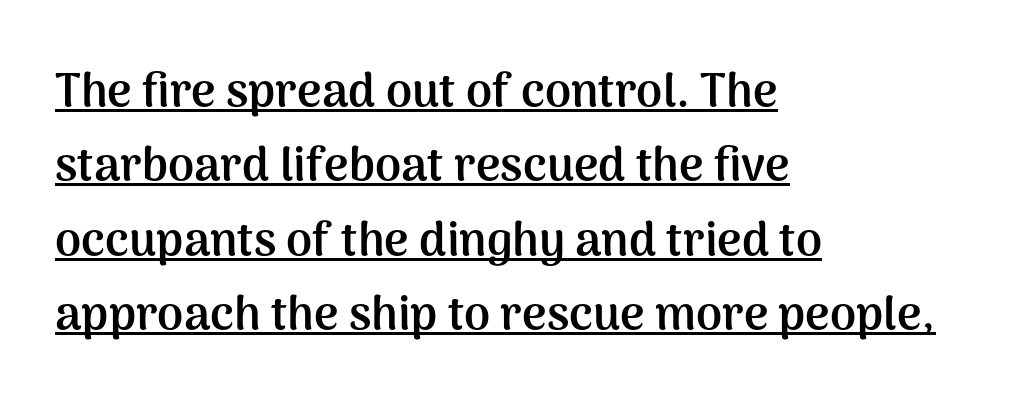
The image shows 47 px semibold sans-serif type, upright; set left-aligned, normal line spacing (1.58x), normal letter spacing, underlined; medium stroke contrast and a medium x-height.
